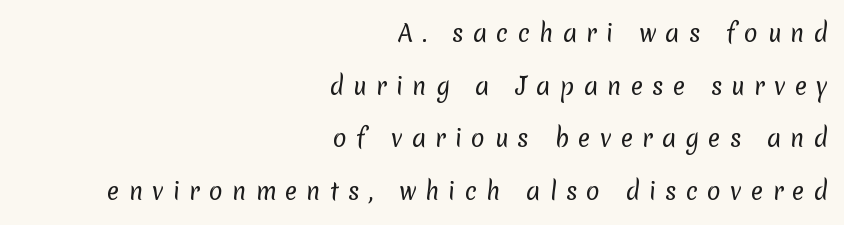
{"bold": "no", "underline": "no", "align": "right", "line_spacing": "loose", "line_spacing_ratio": 2.29, "letter_spacing": "wide", "letter_spacing_em": 0.39, "glyph_px": 23}
